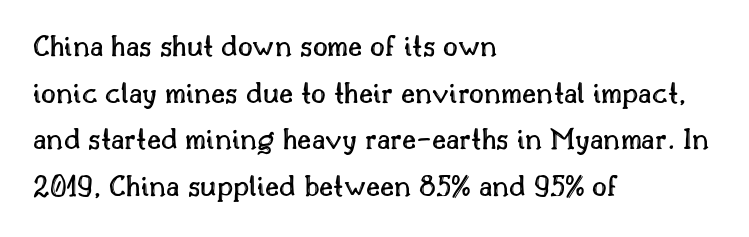
The image shows 32 px text type, upright; set left-aligned, normal line spacing (1.46x), normal letter spacing, not underlined; a small x-height.
